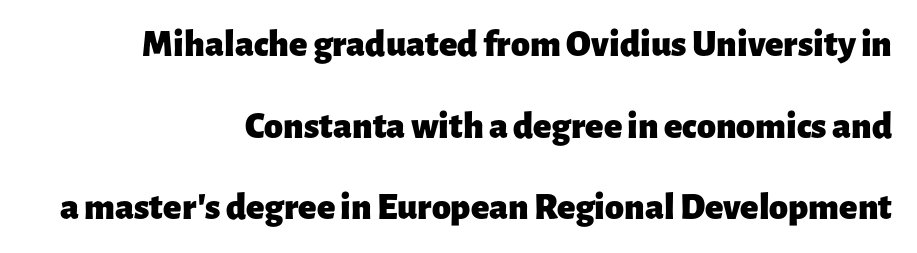
The image shows 38 px heavy sans-serif type, upright; set right-aligned, loose line spacing (2.15x), normal letter spacing, not underlined; low stroke contrast and a medium x-height.
